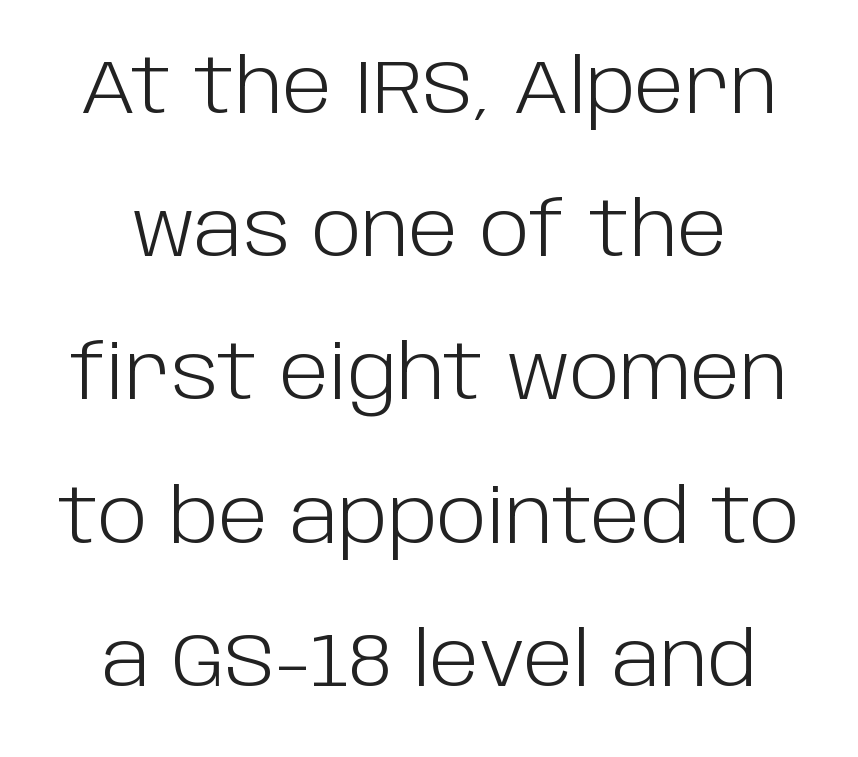
Q: Is the text bold? A: No.
Q: Is the text italic (slanted)? A: No, it is upright.
Q: Is the typeface a serif or a sans-serif typeface? A: Sans-serif.
Q: Is the text underlined? A: No.
Q: Is the spacing between letters normal or unusually wide? A: Normal.
Q: Is the spacing between lines tight, normal or loose? A: Loose.
Q: Width (condensed, normal, or wide)? A: Normal.
Q: Stroke contrast? A: Low.
Q: x-height? A: Large.
Q: Monospaced? A: No.
